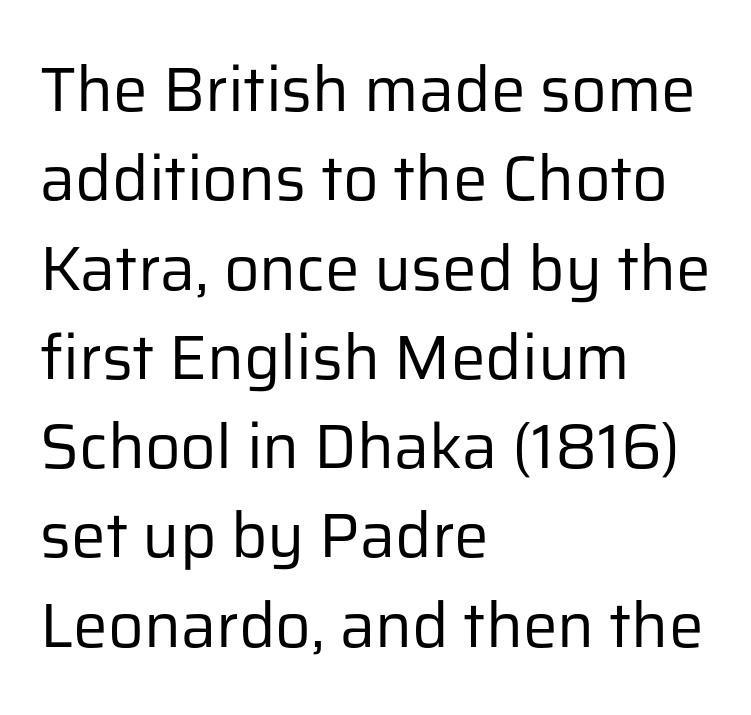
Q: Is the text bold? A: No.
Q: Is the text italic (slanted)? A: No, it is upright.
Q: Is the typeface a serif or a sans-serif typeface? A: Sans-serif.
Q: Is the text underlined? A: No.
Q: How is the paragraph aligned? A: Left-aligned.
Q: Is the spacing between letters normal or unusually wide? A: Normal.
Q: Is the spacing between lines tight, normal or loose? A: Normal.
Q: Width (condensed, normal, or wide)? A: Normal.
Q: Stroke contrast? A: Low.
Q: x-height? A: Medium.
Q: Monospaced? A: No.
